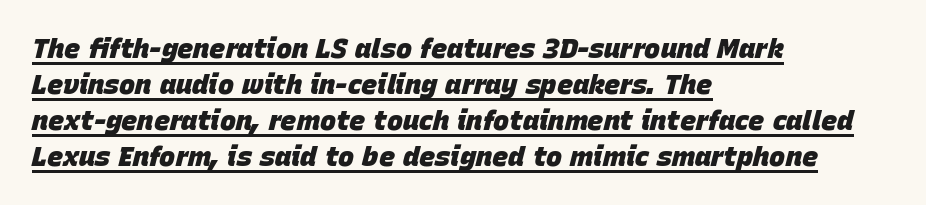
{"italic": "yes", "lean": "right", "slant_degrees": 15, "bold": "yes", "underline": "yes", "align": "left", "line_spacing": "normal", "line_spacing_ratio": 1.33, "letter_spacing": "normal", "letter_spacing_em": 0.0, "glyph_px": 27}
